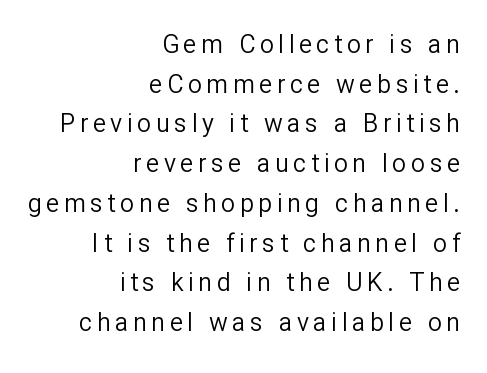
Q: Is the text bold? A: No.
Q: Is the text italic (slanted)? A: No, it is upright.
Q: Is the text underlined? A: No.
Q: How is the paragraph aligned? A: Right-aligned.
Q: Is the spacing between lines tight, normal or loose? A: Normal.
